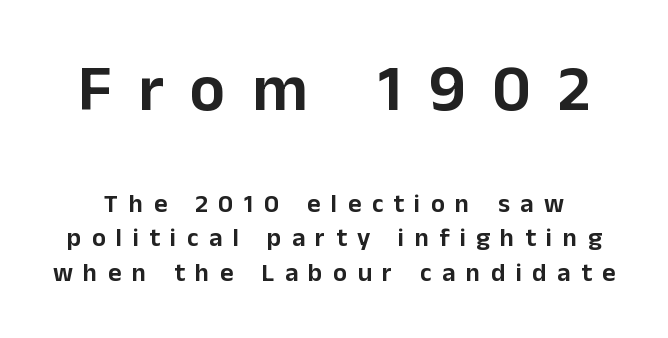
Q: Is the text italic (slanted)? A: No, it is upright.
Q: Is the typeface a serif or a sans-serif typeface? A: Sans-serif.
Q: Is the text underlined? A: No.
Q: Is the spacing between letters normal or unusually wide? A: Unusually wide.
Q: Is the spacing between lines tight, normal or loose? A: Normal.
Q: Which block of text is set in a larger size, the first (top) or the second (bottom)? A: The first (top) one.
Q: Width (condensed, normal, or wide)? A: Normal.
Q: Stroke contrast? A: Low.
Q: x-height? A: Medium.
Q: Monospaced? A: No.
